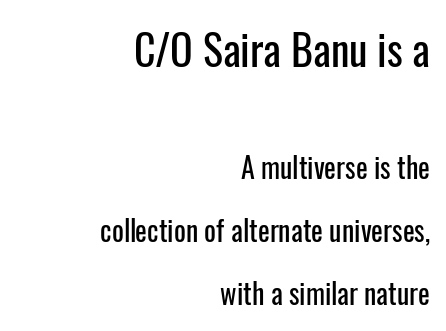
Upright lettering throughout. Each row of text sits above clean, open space. The type family on display is of the sans-serif kind. The block sitting higher on the canvas is the one with enlarged characters. The block of text is sparse from top to bottom, with ample space between rows.
